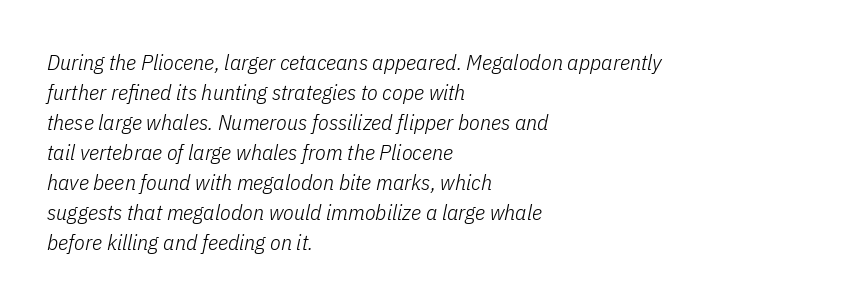
{"italic": "yes", "lean": "right", "slant_degrees": 11, "bold": "no", "underline": "no", "align": "left", "line_spacing": "normal", "line_spacing_ratio": 1.36, "letter_spacing": "normal", "letter_spacing_em": 0.0, "glyph_px": 22}
